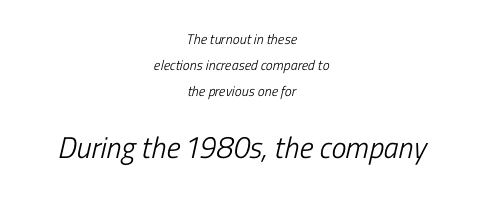
{"serif": "no", "bold": "no", "weight": "light", "width": "condensed", "stroke_contrast": "low", "x_height": "medium", "monospaced": "no", "underline": "no", "align": "center", "line_spacing_ratio": 1.86, "letter_spacing": "normal", "letter_spacing_em": 0.0, "larger_block": "second", "size_ratio": 2.14, "glyph_px": 30}
